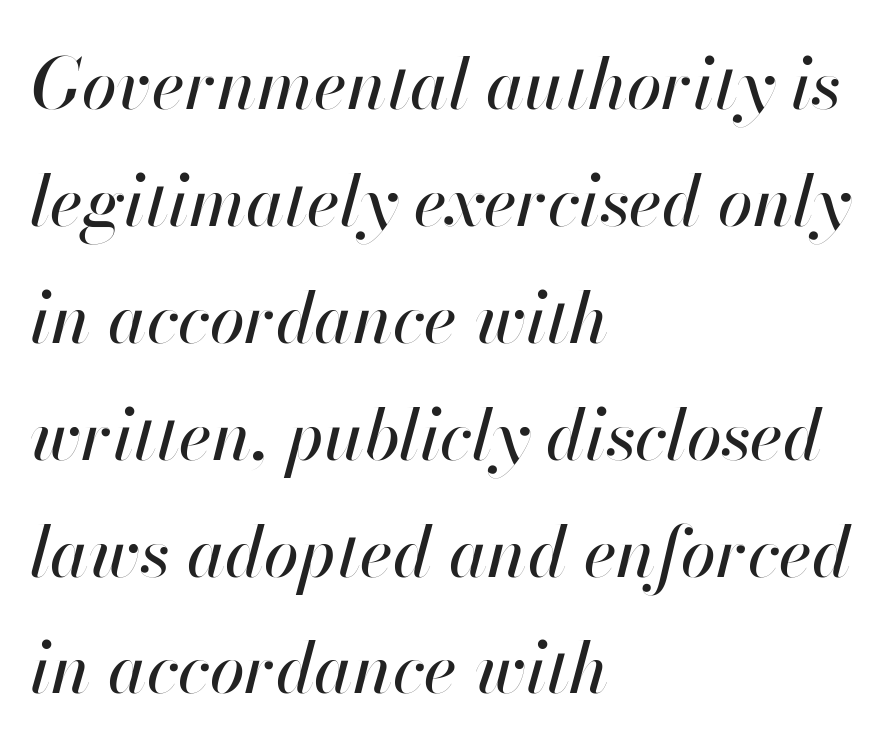
Alignment: flush left. Varying glyph widths throughout — classic text-font behaviour. The specimen omits any rule beneath the text block's lines. The passage shown has conventional tracking throughout.
